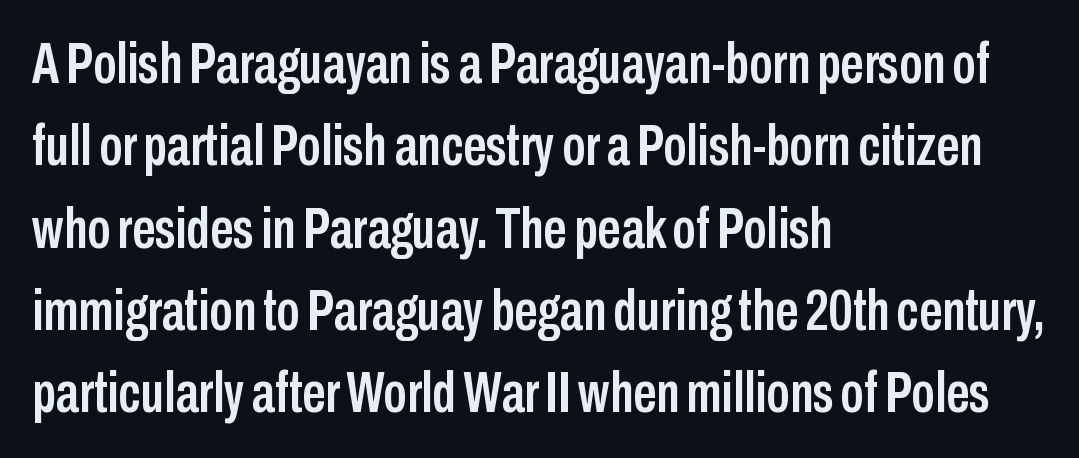
The image shows 58 px condensed sans-serif type, upright; set left-aligned, normal line spacing (1.42x), normal letter spacing, not underlined; low stroke contrast and a medium x-height.
